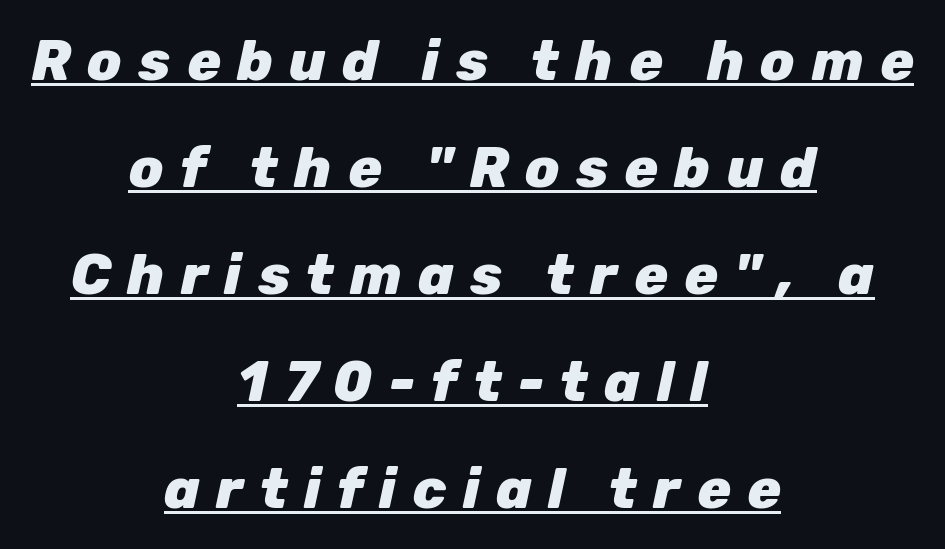
Q: Is the text bold? A: Yes.
Q: Is the text italic (slanted)? A: Yes, it leans right by about 12 degrees.
Q: Is the text underlined? A: Yes.
Q: How is the paragraph aligned? A: Centered.
Q: Is the spacing between letters normal or unusually wide? A: Unusually wide.
Q: Is the spacing between lines tight, normal or loose? A: Loose.
Q: Width (condensed, normal, or wide)? A: Normal.
Q: Stroke contrast? A: Low.
Q: x-height? A: Medium.
Q: Monospaced? A: No.
